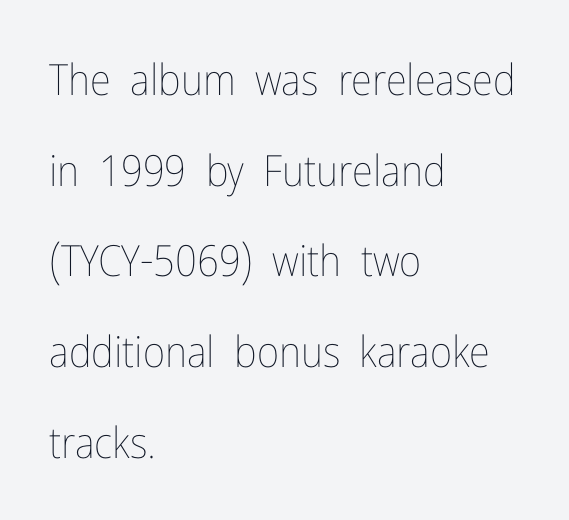
{"italic": "no", "bold": "no", "weight": "thin", "width": "condensed", "stroke_contrast": "low", "x_height": "medium", "monospaced": "no", "underline": "no", "align": "left", "line_spacing": "loose", "line_spacing_ratio": 2.11, "letter_spacing": "normal", "letter_spacing_em": 0.0, "glyph_px": 43}
